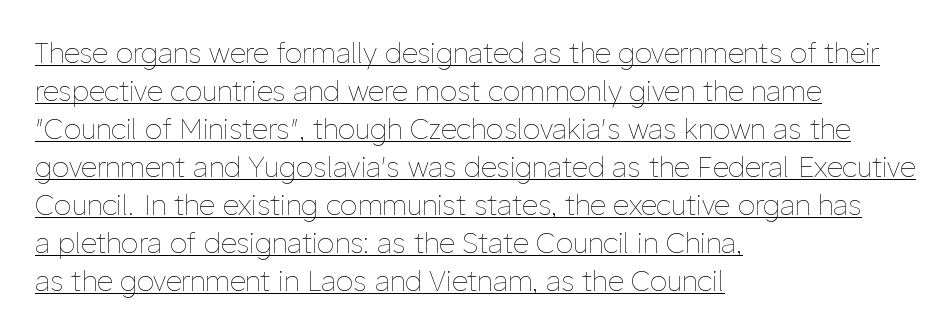
The setting favours the left margin, as ordinary paragraphs usually do. Regarding leading, the lines here are spaced in the standard way. The passage shown has conventional tracking throughout. Rendered with straight, roman letterforms.
